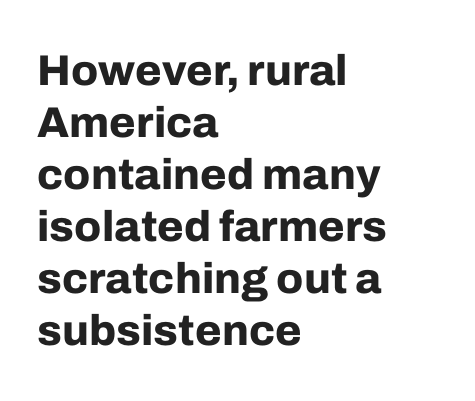
{"serif": "no", "italic": "no", "bold": "yes", "weight": "bold", "width": "normal", "stroke_contrast": "low", "x_height": "medium", "monospaced": "no", "underline": "no", "align": "left", "line_spacing_ratio": 1.21, "letter_spacing": "normal", "letter_spacing_em": 0.0, "glyph_px": 43}
